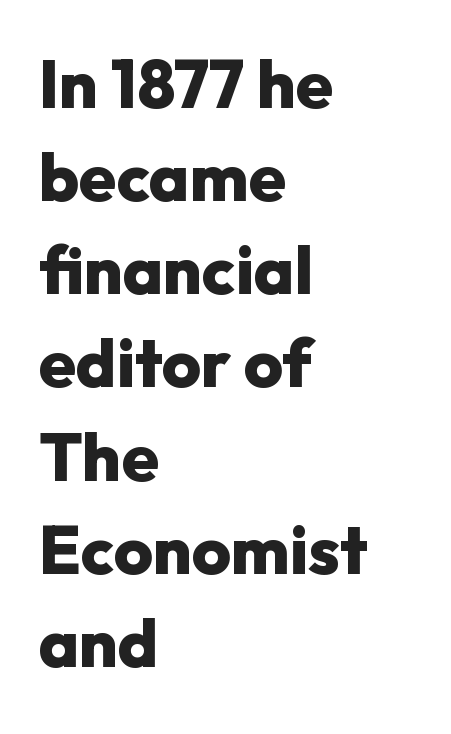
The image shows 67 px heavy sans-serif type, upright; set left-aligned, normal line spacing (1.39x), normal letter spacing, not underlined; low stroke contrast and a medium x-height.
